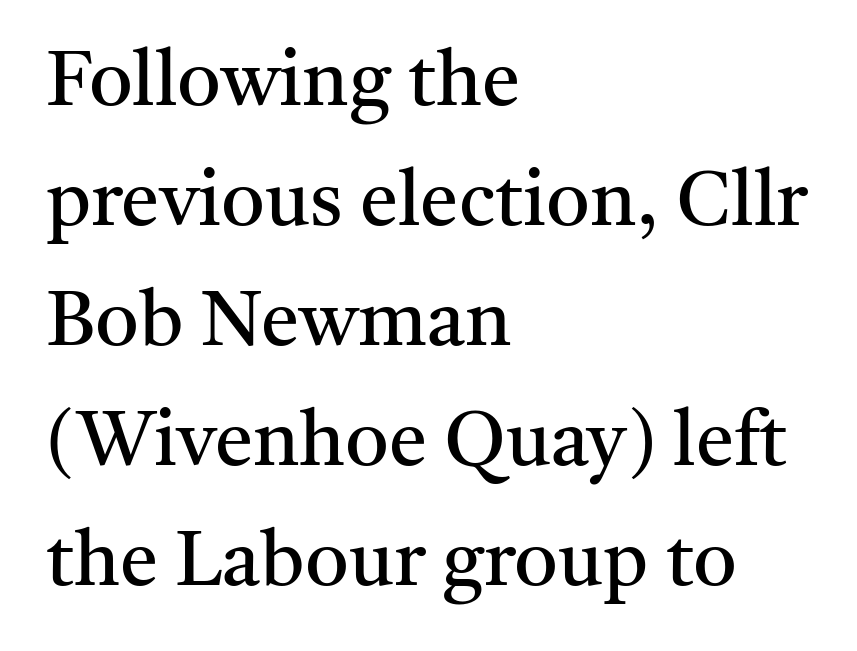
Q: Is the text bold? A: No.
Q: Is the text italic (slanted)? A: No, it is upright.
Q: Is the typeface a serif or a sans-serif typeface? A: Serif.
Q: Is the text underlined? A: No.
Q: How is the paragraph aligned? A: Left-aligned.
Q: Is the spacing between letters normal or unusually wide? A: Normal.
Q: Is the spacing between lines tight, normal or loose? A: Normal.
Q: Width (condensed, normal, or wide)? A: Normal.
Q: Stroke contrast? A: Medium.
Q: x-height? A: Medium.
Q: Monospaced? A: No.
